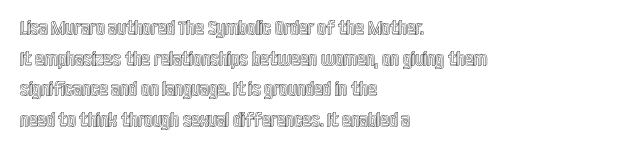
{"italic": "no", "underline": "no", "align": "left", "line_spacing": "normal", "line_spacing_ratio": 1.53, "letter_spacing": "normal", "letter_spacing_em": 0.0, "glyph_px": 20}
